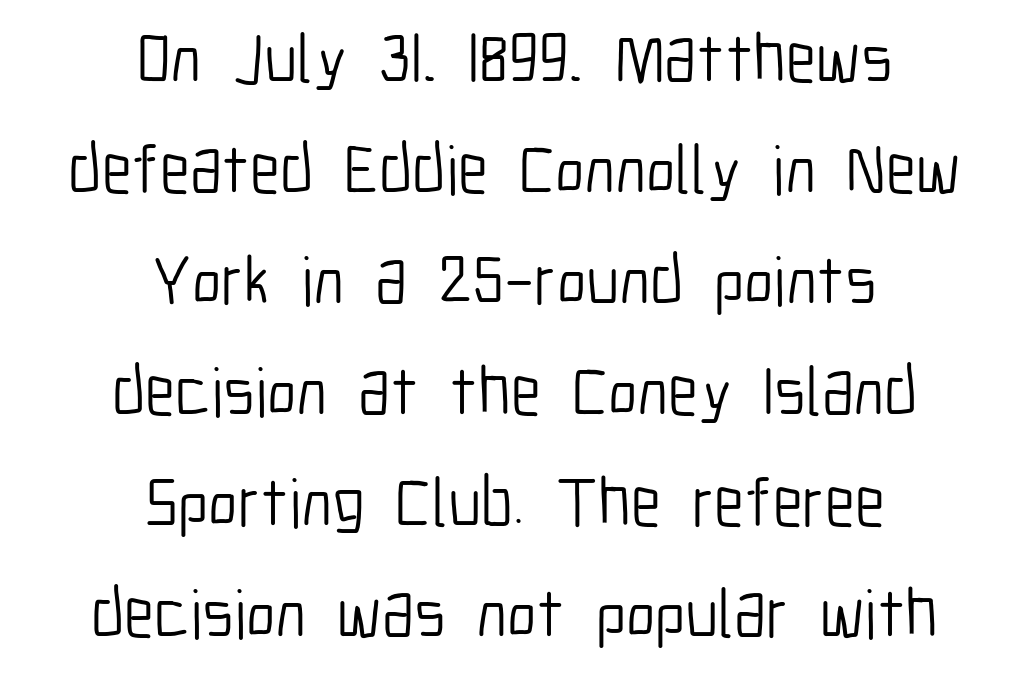
The typeface chosen for these lines omits serifs. These lines keep a tight, regular rhythm from letter to letter. Spacing verdict: proportional, widths tailored to each character. Underline: absent. The font sits on the lighter half of the weight spectrum, regular included. Posture: upright roman.
